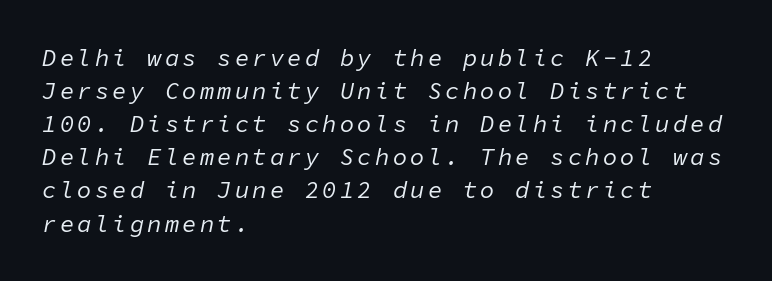
Would a proofreader flag this as italicized? Yes. Leading matches the norm, producing a regular column. Check under the words: just untouched page. All the whitespace from short lines collects on the right. Think standard paragraph weight, or any step lighter than that.
